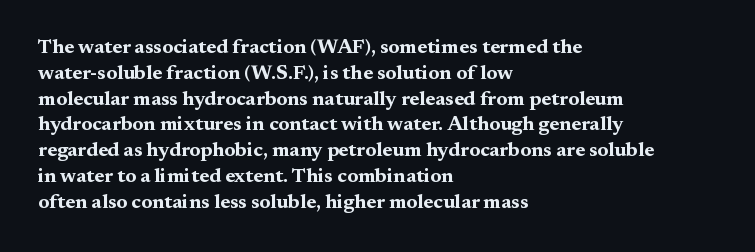
{"italic": "no", "bold": "yes", "underline": "no", "align": "left", "line_spacing": "normal", "line_spacing_ratio": 1.29, "letter_spacing": "normal", "letter_spacing_em": 0.0, "glyph_px": 20}
